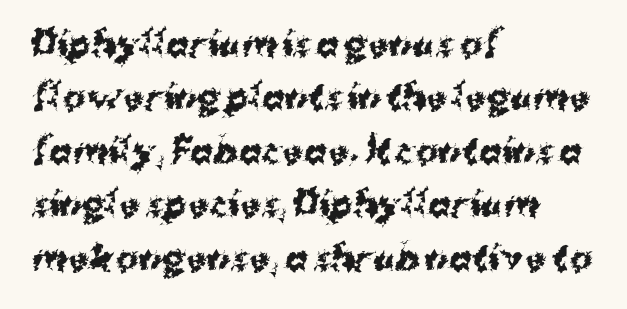
A normal amount of white space separates one row of letters from the next. Nothing unusual about the tracking: characters are spaced as the font intends. Set as a true bold cut, around the 700 mark.
